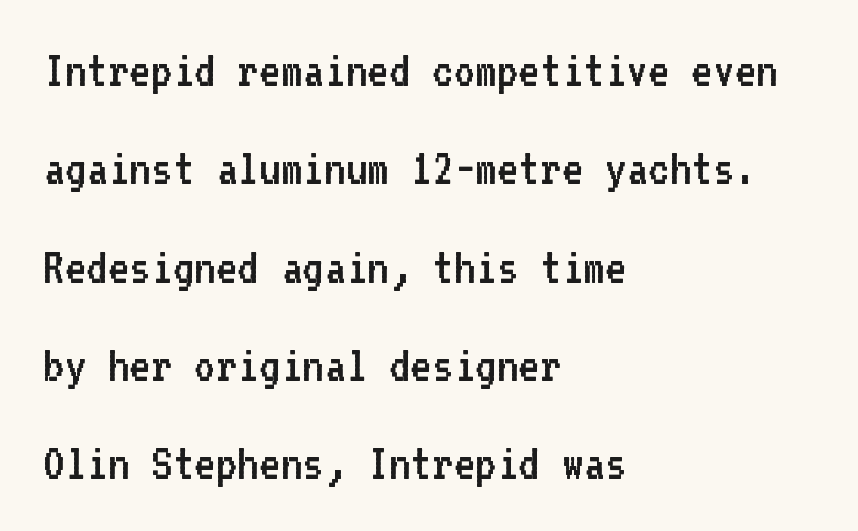
The image shows 52 px regular-weight sans-serif type, upright, monospaced; set left-aligned, line spacing 1.89x, normal letter spacing, not underlined; low stroke contrast and a medium x-height.
